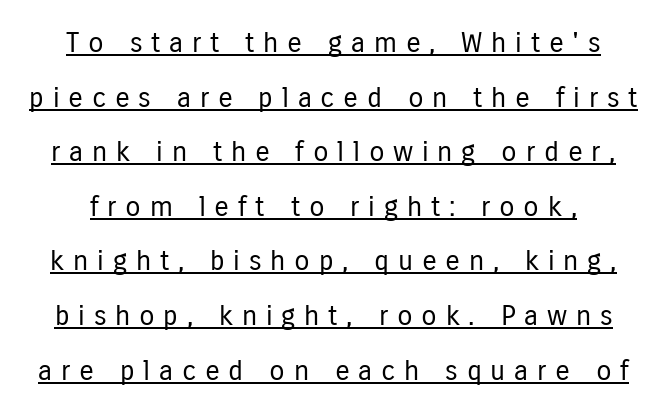
{"serif": "no", "italic": "no", "bold": "no", "weight": "regular", "width": "condensed", "stroke_contrast": "low", "x_height": "medium", "monospaced": "no", "underline": "yes", "line_spacing": "loose", "line_spacing_ratio": 1.95, "letter_spacing": "wide", "letter_spacing_em": 0.31, "glyph_px": 28}
